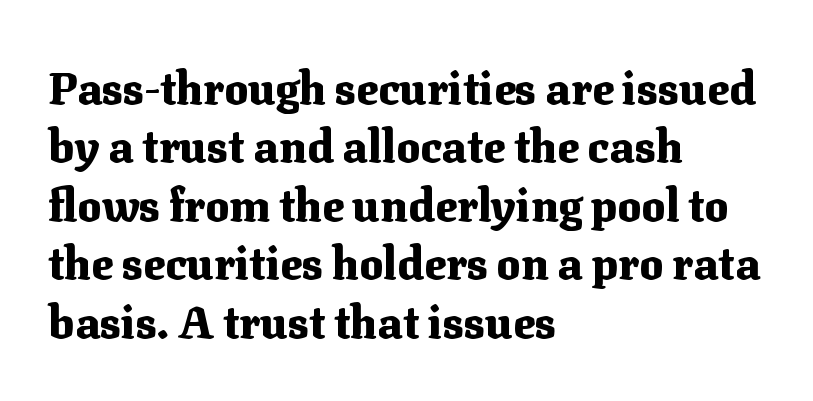
{"serif": "yes", "italic": "no", "bold": "yes", "weight": "heavy", "width": "normal", "stroke_contrast": "medium", "x_height": "medium", "monospaced": "no", "underline": "no", "align": "left", "line_spacing": "normal", "line_spacing_ratio": 1.3, "letter_spacing": "normal", "letter_spacing_em": 0.0, "glyph_px": 45}
